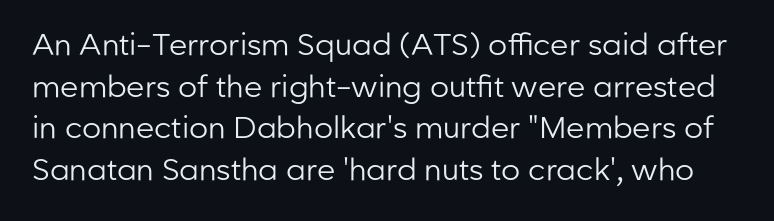
{"serif": "no", "italic": "no", "bold": "no", "weight": "regular", "width": "normal", "stroke_contrast": "low", "x_height": "medium", "monospaced": "no", "underline": "no", "line_spacing": "normal", "line_spacing_ratio": 1.39, "letter_spacing": "normal", "letter_spacing_em": 0.0, "glyph_px": 30}
